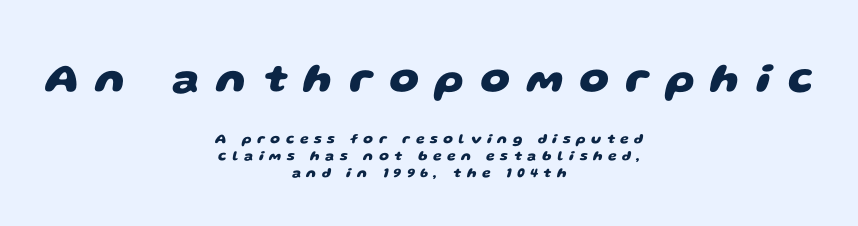
{"serif": "no", "bold": "yes", "weight": "heavy", "width": "wide", "stroke_contrast": "low", "x_height": "large", "monospaced": "no", "underline": "no", "align": "center", "line_spacing_ratio": 1.21, "letter_spacing": "wide", "letter_spacing_em": 0.39, "larger_block": "first", "size_ratio": 3.0, "glyph_px": 42}
